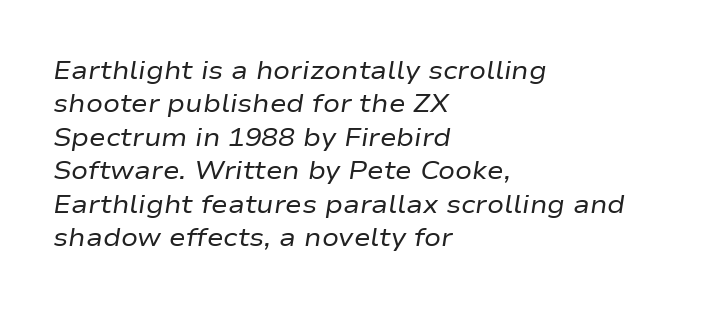
The weight would be labelled regular, book, light, or lighter still. Each word holds together tightly as a unit, with standard inter-letter gaps. The specimen omits any rule beneath the text block's lines. If you measured baseline to baseline, you'd find a middling distance. If you drew a line through each stem, it would be angled. In CSS terms this would be text-align: left.
